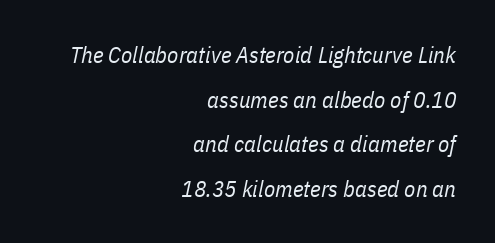
The image shows 23 px text type, italic (leaning right); set right-aligned, loose line spacing (1.94x), normal letter spacing, not underlined.
